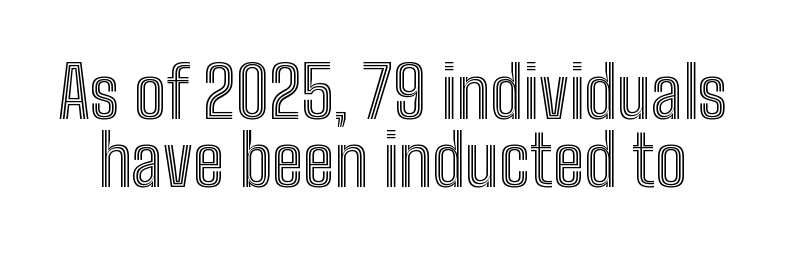
The image shows 71 px condensed type, upright; set tight line spacing (0.96x), normal letter spacing, not underlined; a medium x-height.
